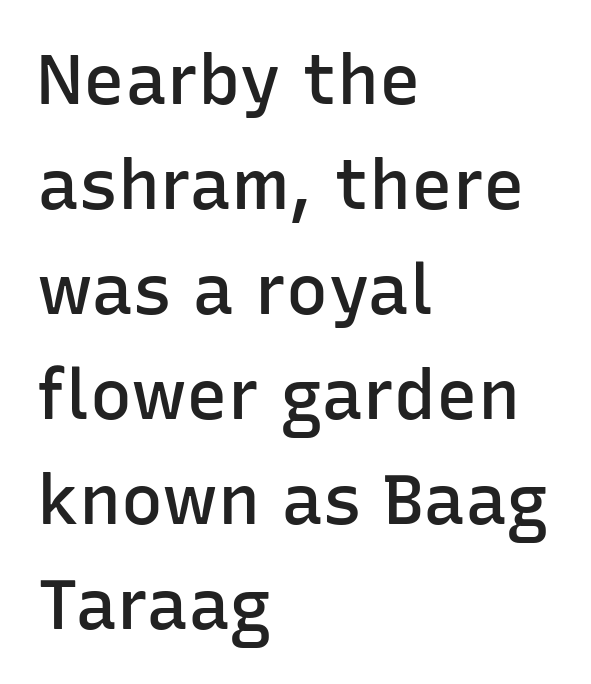
The rendering anchors every line to the left-hand side. Vertical strokes here are truly vertical. Nobody touched the tracking dial on this one. Does the type have serifs? No, each stem ends abruptly.
